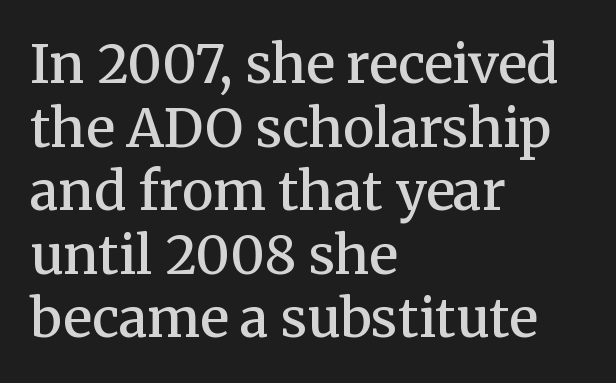
The image shows 53 px semibold serif type, upright; set left-aligned, line spacing 1.2x, normal letter spacing, not underlined; medium stroke contrast and a medium x-height.
